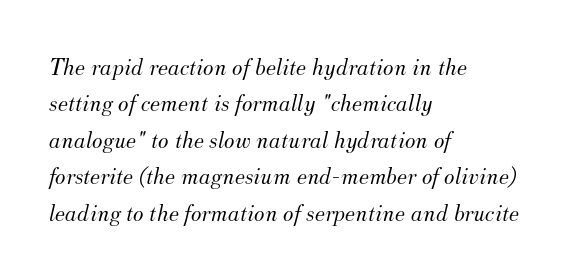
Stem width sits at or under what a default text font uses. Designer's note — italics engaged. The glyphs are unaccompanied by any horizontal stroke below them. A classic flush-left, rag-right setting is used for this passage. The designer left line spacing at the default. This sample uses plain, unmodified letter spacing.
